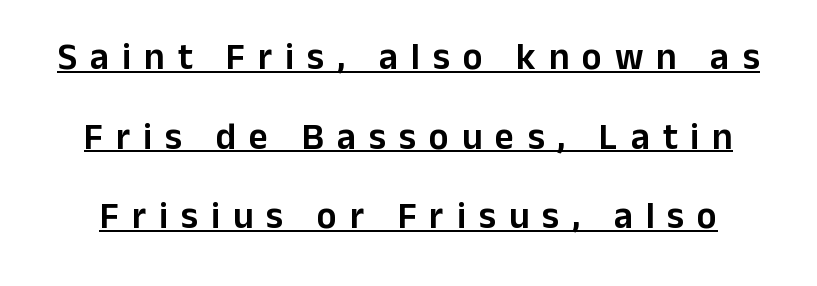
Glyph-to-glyph distance is far greater than everyday printed text. The passage shown is typed in a proportional face where columns would drift. Every word sits above its own underline. Serifs: no, the terminals of the letterforms are clean. A great deal of white space separates one row of letters from the next.
